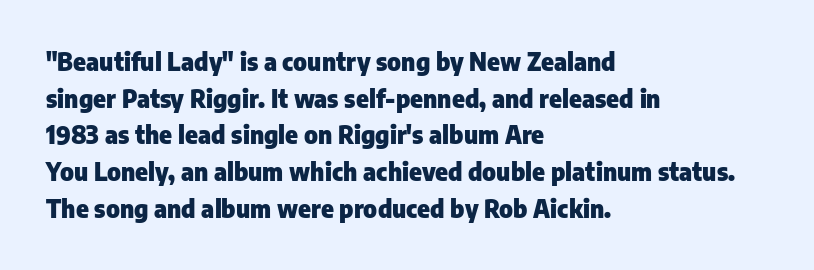
A typesetter would call this zero additional tracking. The letters stand upright; this is a roman face. Regular leading. The passage is arranged the way most books set body copy — flush left. Rule under the text: the space is simply empty. Strokes here are thick enough to call this a true bold.
